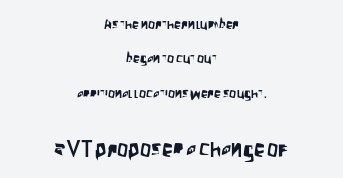
{"italic": "no", "underline": "no", "align": "center", "line_spacing": "loose", "line_spacing_ratio": 2.46, "letter_spacing": "normal", "letter_spacing_em": 0.0, "larger_block": "second", "size_ratio": 1.57, "glyph_px": 22}
